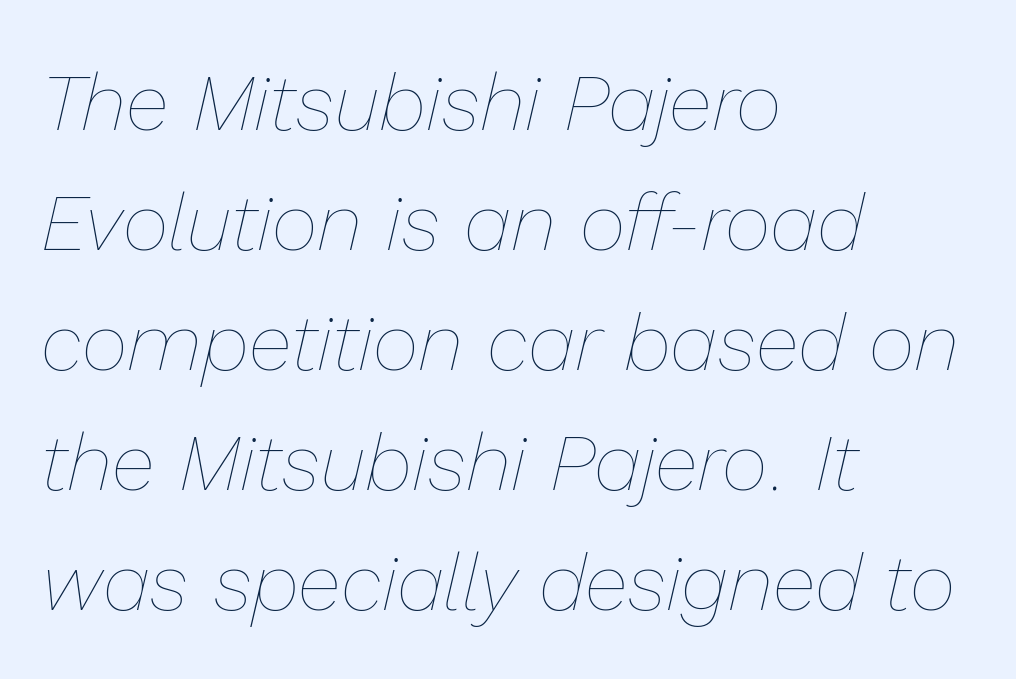
Q: Is the text bold? A: No.
Q: Is the text italic (slanted)? A: Yes, it leans right by about 13 degrees.
Q: Is the text underlined? A: No.
Q: How is the paragraph aligned? A: Left-aligned.
Q: Is the spacing between letters normal or unusually wide? A: Normal.
Q: Is the spacing between lines tight, normal or loose? A: Normal.
Q: Width (condensed, normal, or wide)? A: Normal.
Q: Stroke contrast? A: Low.
Q: x-height? A: Medium.
Q: Monospaced? A: No.
